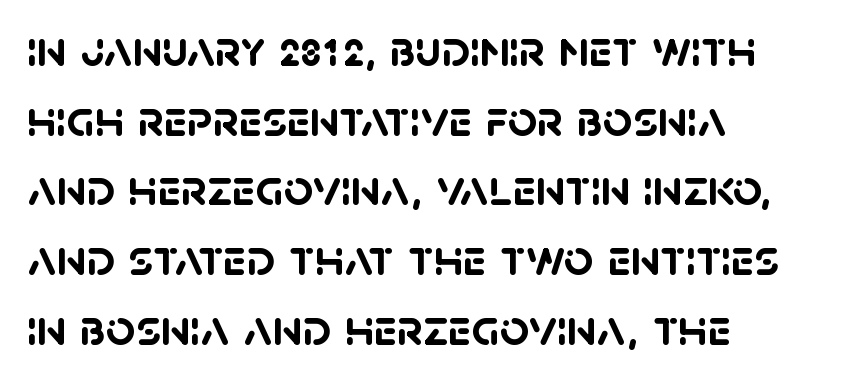
Q: Is the text bold? A: Yes.
Q: Is the typeface a serif or a sans-serif typeface? A: Sans-serif.
Q: Is the text underlined? A: No.
Q: How is the paragraph aligned? A: Left-aligned.
Q: Is the spacing between letters normal or unusually wide? A: Normal.
Q: Is the spacing between lines tight, normal or loose? A: Normal.
Q: Width (condensed, normal, or wide)? A: Normal.
Q: Stroke contrast? A: Low.
Q: x-height? A: Large.
Q: Monospaced? A: No.
